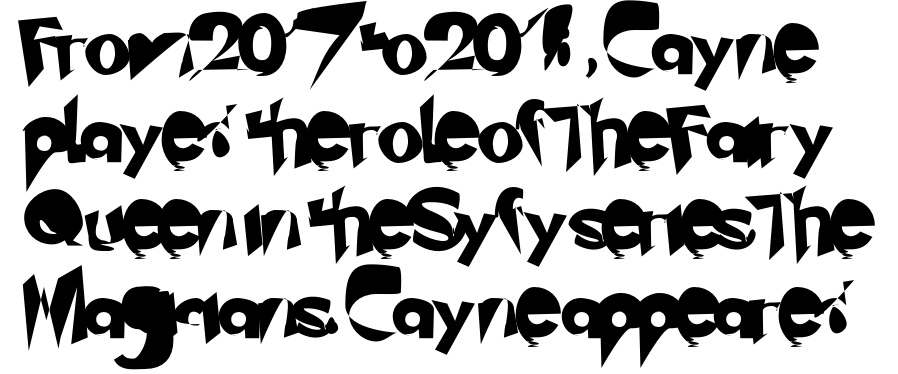
{"serif": "no", "width": "normal", "stroke_contrast": "low", "x_height": "small", "monospaced": "no", "underline": "no", "line_spacing": "normal", "line_spacing_ratio": 1.49, "letter_spacing": "normal", "letter_spacing_em": 0.0, "glyph_px": 59}
